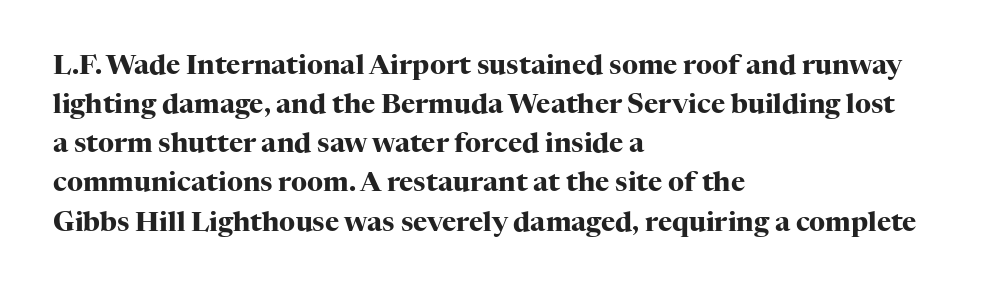
{"italic": "no", "bold": "yes", "underline": "no", "align": "left", "line_spacing": "normal", "line_spacing_ratio": 1.45, "letter_spacing": "normal", "letter_spacing_em": 0.0, "glyph_px": 27}
